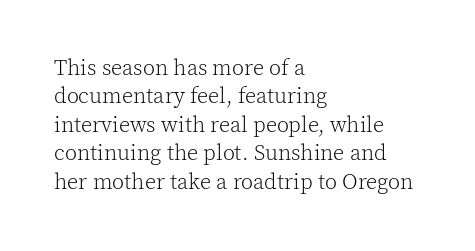
Rule under the text: the space is simply empty. Honestly, the letter spacing is just normal — you wouldn't notice it. The font's upright variant was chosen for this text. The strokes are not fattened; the text isn't bold. Layout note: lines flush left. The designer left line spacing at the default.
